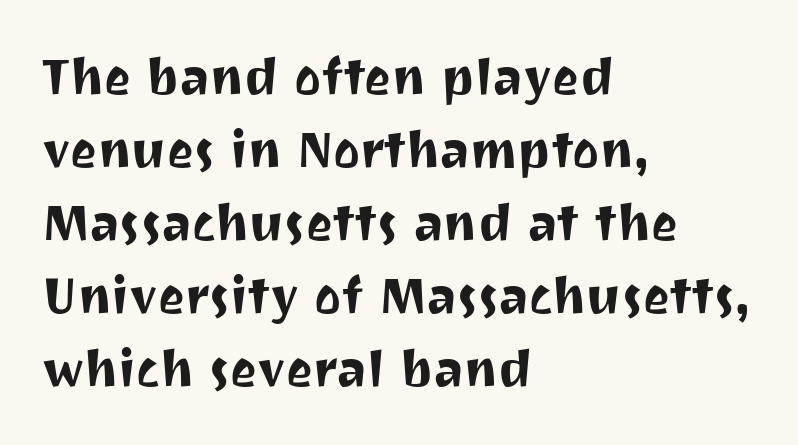
Q: Is the text italic (slanted)? A: No, it is upright.
Q: Is the typeface a serif or a sans-serif typeface? A: Sans-serif.
Q: Is the text underlined? A: No.
Q: How is the paragraph aligned? A: Left-aligned.
Q: Is the spacing between letters normal or unusually wide? A: Normal.
Q: Is the spacing between lines tight, normal or loose? A: Normal.
Q: Width (condensed, normal, or wide)? A: Normal.
Q: Stroke contrast? A: Medium.
Q: x-height? A: Medium.
Q: Monospaced? A: No.
